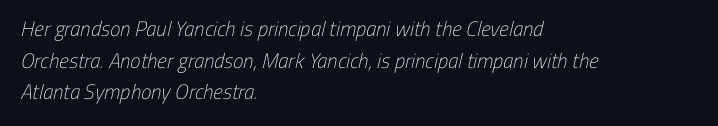
The image shows 21 px text type; set left-aligned, normal line spacing (1.51x), normal letter spacing, not underlined.
